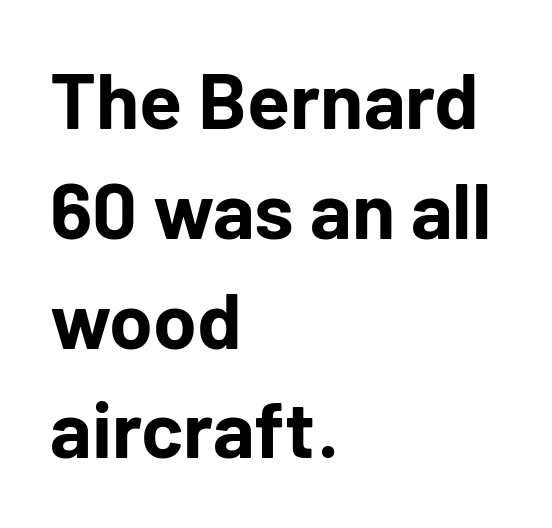
The image shows 79 px bold sans-serif type, upright; set left-aligned, normal line spacing (1.39x), normal letter spacing, not underlined; low stroke contrast and a medium x-height.
